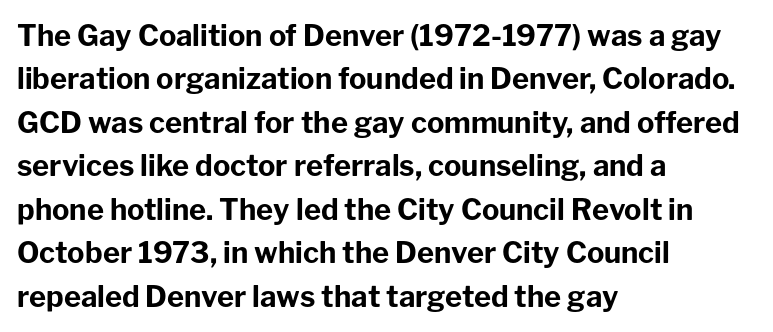
{"serif": "no", "italic": "no", "bold": "yes", "weight": "bold", "width": "normal", "stroke_contrast": "low", "x_height": "medium", "monospaced": "no", "underline": "no", "align": "left", "line_spacing": "normal", "line_spacing_ratio": 1.5, "letter_spacing": "normal", "letter_spacing_em": 0.0, "glyph_px": 29}
